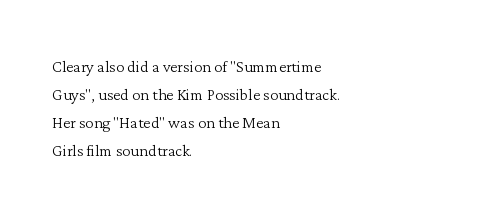
The image shows 21 px text type, upright; set left-aligned, normal line spacing (1.34x), normal letter spacing, not underlined.
